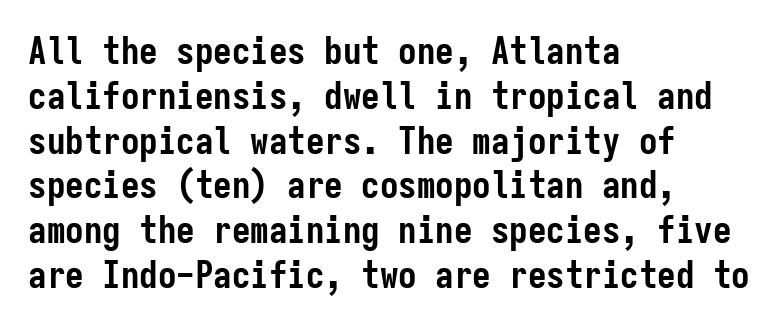
{"serif": "no", "italic": "no", "bold": "yes", "weight": "semibold", "width": "condensed", "stroke_contrast": "low", "x_height": "medium", "monospaced": "yes", "underline": "no", "align": "left", "line_spacing_ratio": 1.21, "letter_spacing": "normal", "letter_spacing_em": 0.0, "glyph_px": 37}
